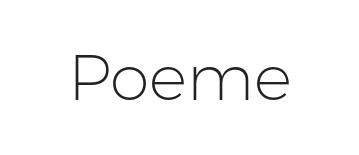
The image shows 64 px light sans-serif type, upright; set normal letter spacing, not underlined; low stroke contrast and a medium x-height.
